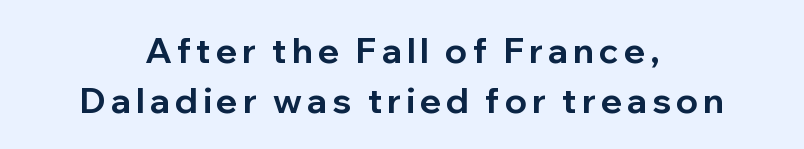
The image shows 35 px bold sans-serif type, upright; set centered, normal line spacing (1.42x), not underlined; low stroke contrast and a medium x-height.
